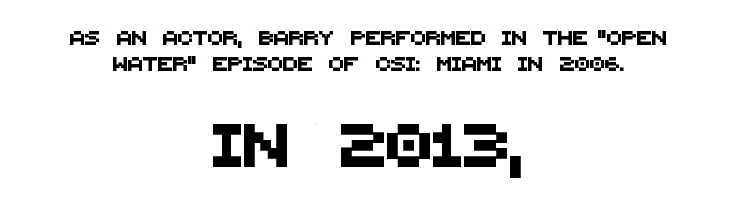
Q: Is the typeface a serif or a sans-serif typeface? A: Sans-serif.
Q: Is the text underlined? A: No.
Q: How is the paragraph aligned? A: Centered.
Q: Is the spacing between letters normal or unusually wide? A: Normal.
Q: Which block of text is set in a larger size, the first (top) or the second (bottom)? A: The second (bottom) one.
Q: Width (condensed, normal, or wide)? A: Normal.
Q: Stroke contrast? A: Medium.
Q: x-height? A: Large.
Q: Monospaced? A: No.
